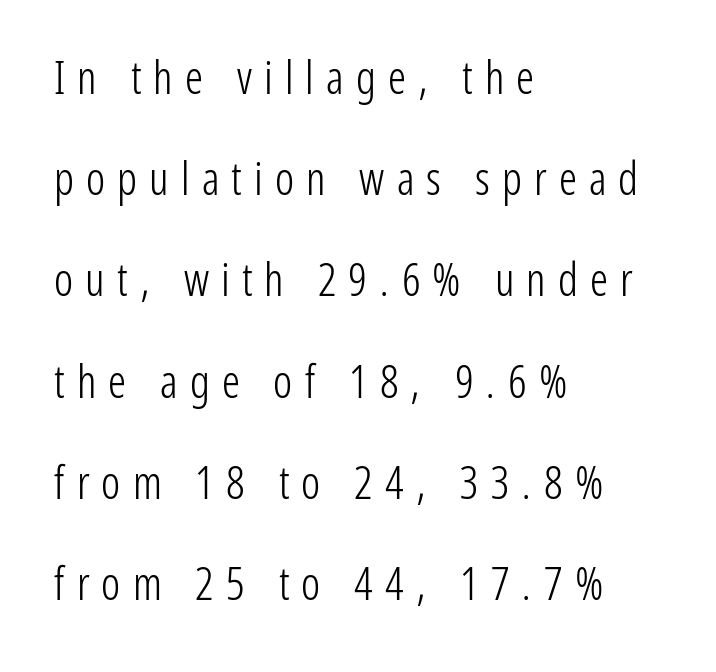
Q: Is the text bold? A: No.
Q: Is the text italic (slanted)? A: No, it is upright.
Q: Is the typeface a serif or a sans-serif typeface? A: Sans-serif.
Q: Is the text underlined? A: No.
Q: How is the paragraph aligned? A: Left-aligned.
Q: Is the spacing between letters normal or unusually wide? A: Unusually wide.
Q: Is the spacing between lines tight, normal or loose? A: Loose.
Q: Width (condensed, normal, or wide)? A: Condensed.
Q: Stroke contrast? A: Low.
Q: x-height? A: Medium.
Q: Monospaced? A: No.
